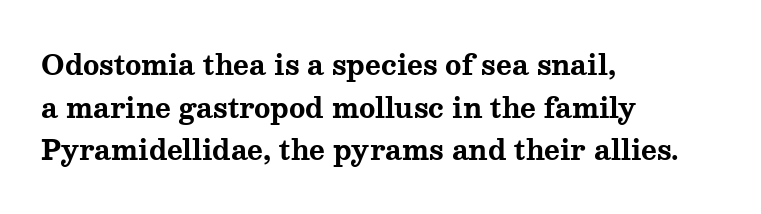
Q: Is the text bold? A: Yes.
Q: Is the text italic (slanted)? A: No, it is upright.
Q: Is the text underlined? A: No.
Q: How is the paragraph aligned? A: Left-aligned.
Q: Is the spacing between letters normal or unusually wide? A: Normal.
Q: Is the spacing between lines tight, normal or loose? A: Normal.
